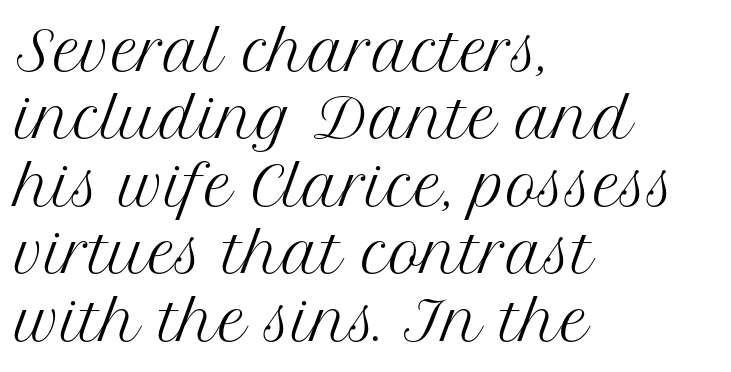
Only glyphs here, with clear space below each row. Proportional: the letters do not fall into vertical columns. The weight tops out at a normal text grade.
